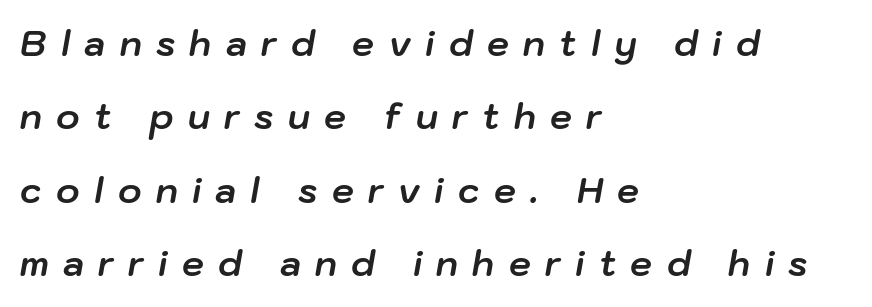
Q: Is the text bold? A: Yes.
Q: Is the text italic (slanted)? A: Yes, it leans right by about 10 degrees.
Q: Is the text underlined? A: No.
Q: How is the paragraph aligned? A: Left-aligned.
Q: Is the spacing between letters normal or unusually wide? A: Unusually wide.
Q: Is the spacing between lines tight, normal or loose? A: Loose.
Q: Width (condensed, normal, or wide)? A: Normal.
Q: Stroke contrast? A: Low.
Q: x-height? A: Medium.
Q: Monospaced? A: No.
